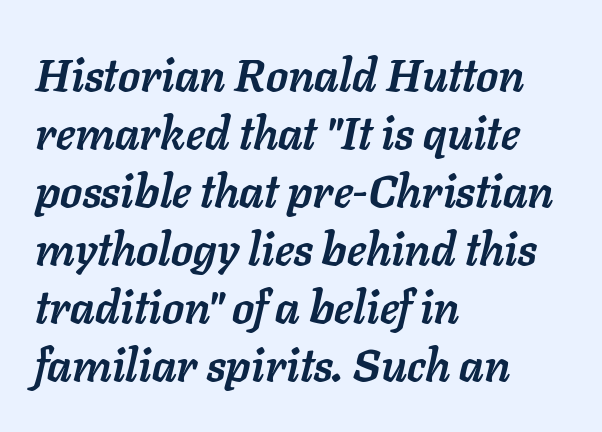
The image shows 45 px semibold type, italic (leaning right); set left-aligned, normal line spacing (1.29x), normal letter spacing, not underlined; low stroke contrast and a medium x-height.
